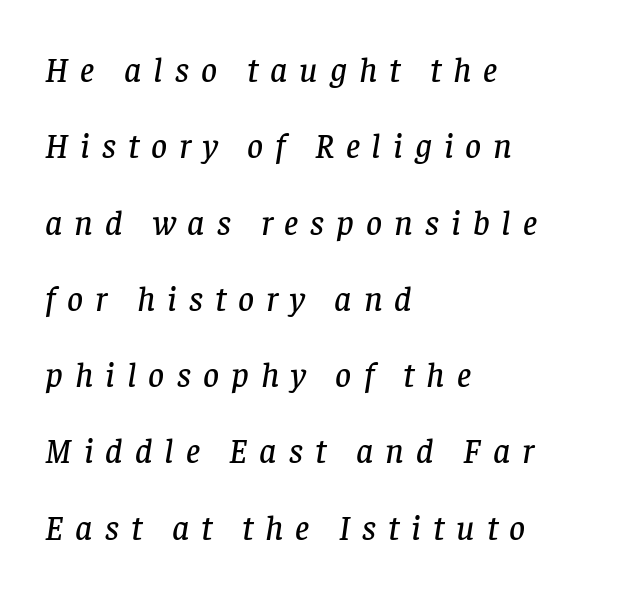
Glance below the letters and you will spot only blank space. Each line starts at the same left margin while the right side varies. An italicized treatment has been applied to the whole sample. A great deal of white space separates one row of letters from the next. The text was rendered using a seriffed face with decorative stroke endings. Character widths vary here, with narrow letters taking less room than wide ones.
